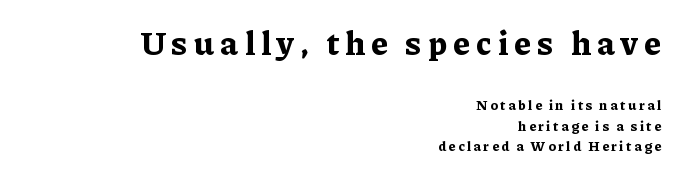
The image shows 34 px bold serif type, upright; set right-aligned, normal line spacing (1.47x), not underlined; the first (top) block is 2.43x larger; low stroke contrast and a medium x-height.
